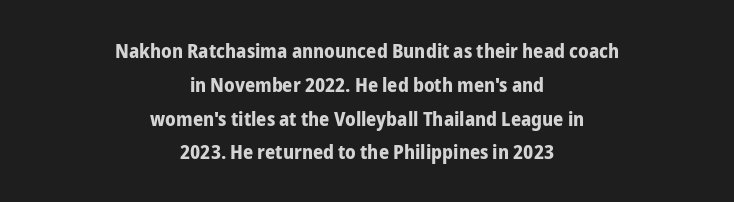
The image shows 20 px bold type, upright; set centered, normal line spacing (1.69x), normal letter spacing, not underlined.
